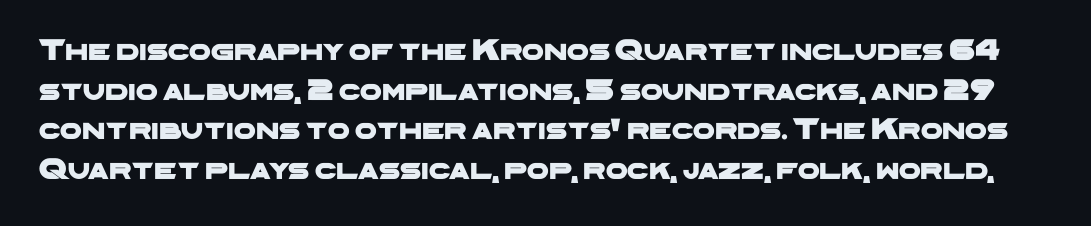
{"serif": "no", "width": "wide", "stroke_contrast": "low", "x_height": "medium", "monospaced": "no", "underline": "no", "line_spacing": "normal", "line_spacing_ratio": 1.28, "letter_spacing": "normal", "letter_spacing_em": 0.0, "glyph_px": 31}
